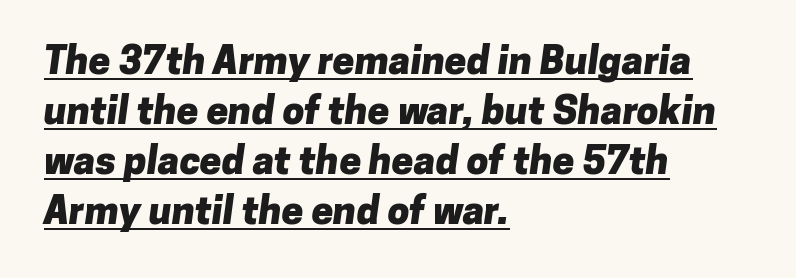
{"serif": "no", "bold": "yes", "weight": "heavy", "width": "normal", "stroke_contrast": "low", "x_height": "medium", "monospaced": "no", "underline": "yes", "align": "left", "line_spacing": "normal", "line_spacing_ratio": 1.28, "letter_spacing": "normal", "letter_spacing_em": 0.0, "glyph_px": 39}
